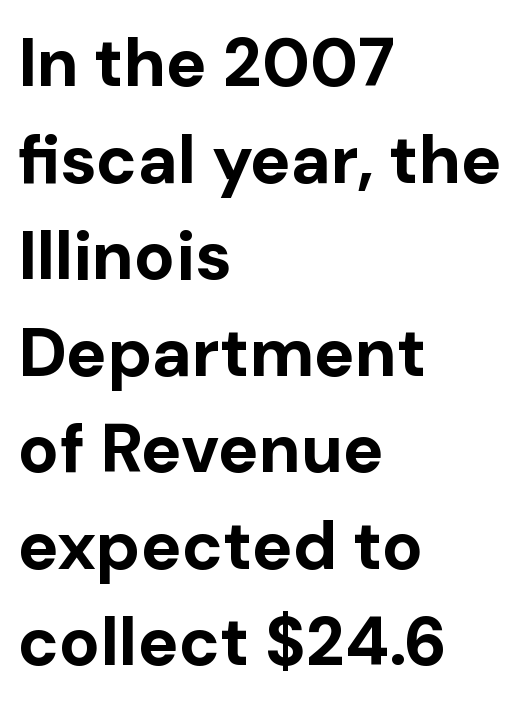
{"serif": "no", "italic": "no", "bold": "yes", "weight": "bold", "width": "normal", "stroke_contrast": "low", "x_height": "medium", "monospaced": "no", "underline": "no", "align": "left", "line_spacing": "normal", "line_spacing_ratio": 1.42, "letter_spacing": "normal", "letter_spacing_em": 0.0, "glyph_px": 68}
